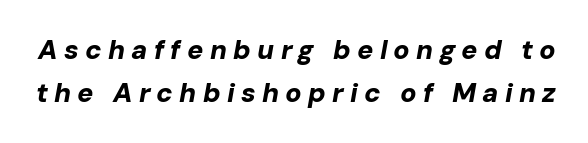
{"italic": "yes", "lean": "right", "slant_degrees": 10, "bold": "yes", "underline": "no", "line_spacing": "normal", "line_spacing_ratio": 1.58, "letter_spacing": "wide", "letter_spacing_em": 0.23, "glyph_px": 27}
